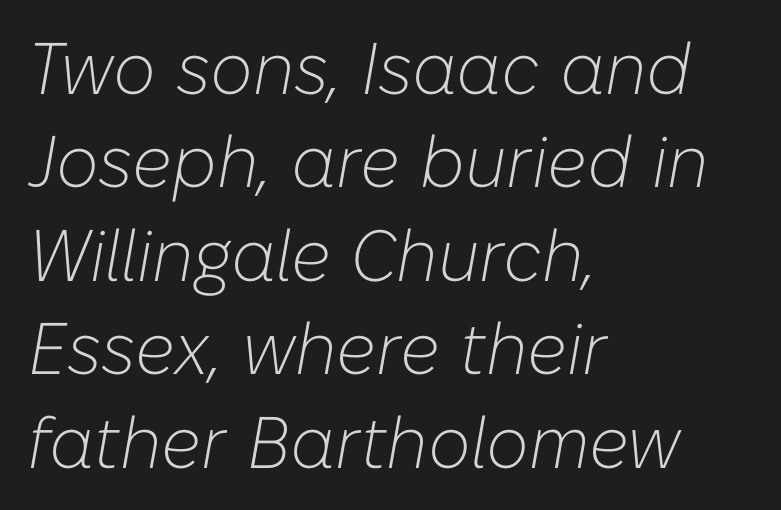
Q: Is the text bold? A: No.
Q: Is the text italic (slanted)? A: Yes, it leans right by about 10 degrees.
Q: Is the text underlined? A: No.
Q: How is the paragraph aligned? A: Left-aligned.
Q: Is the spacing between letters normal or unusually wide? A: Normal.
Q: Is the spacing between lines tight, normal or loose? A: Normal.
Q: Width (condensed, normal, or wide)? A: Normal.
Q: Stroke contrast? A: Low.
Q: x-height? A: Medium.
Q: Monospaced? A: No.
